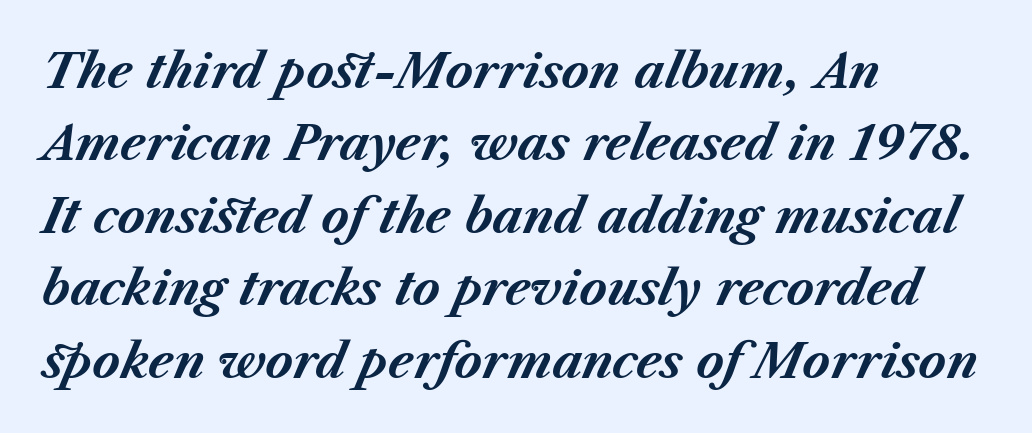
The image shows 47 px bold type, italic (leaning right); set left-aligned, normal line spacing (1.54x), normal letter spacing, not underlined; medium stroke contrast and a medium x-height.
